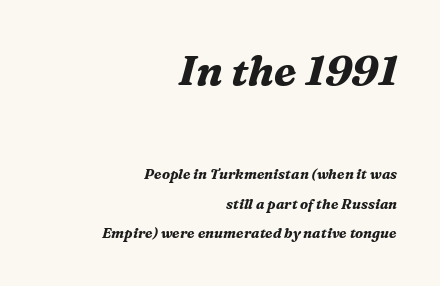
Q: Is the text bold? A: Yes.
Q: Is the text italic (slanted)? A: Yes, it leans right by about 16 degrees.
Q: Is the typeface a serif or a sans-serif typeface? A: Serif.
Q: Is the text underlined? A: No.
Q: How is the paragraph aligned? A: Right-aligned.
Q: Is the spacing between letters normal or unusually wide? A: Normal.
Q: Is the spacing between lines tight, normal or loose? A: Loose.
Q: Which block of text is set in a larger size, the first (top) or the second (bottom)? A: The first (top) one.
Q: Width (condensed, normal, or wide)? A: Normal.
Q: Stroke contrast? A: Medium.
Q: x-height? A: Medium.
Q: Monospaced? A: No.
